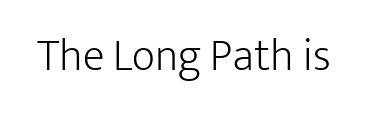
Q: Is the text bold? A: No.
Q: Is the text italic (slanted)? A: No, it is upright.
Q: Is the typeface a serif or a sans-serif typeface? A: Sans-serif.
Q: Is the text underlined? A: No.
Q: Is the spacing between letters normal or unusually wide? A: Normal.
Q: Width (condensed, normal, or wide)? A: Normal.
Q: Stroke contrast? A: Low.
Q: x-height? A: Medium.
Q: Monospaced? A: No.
